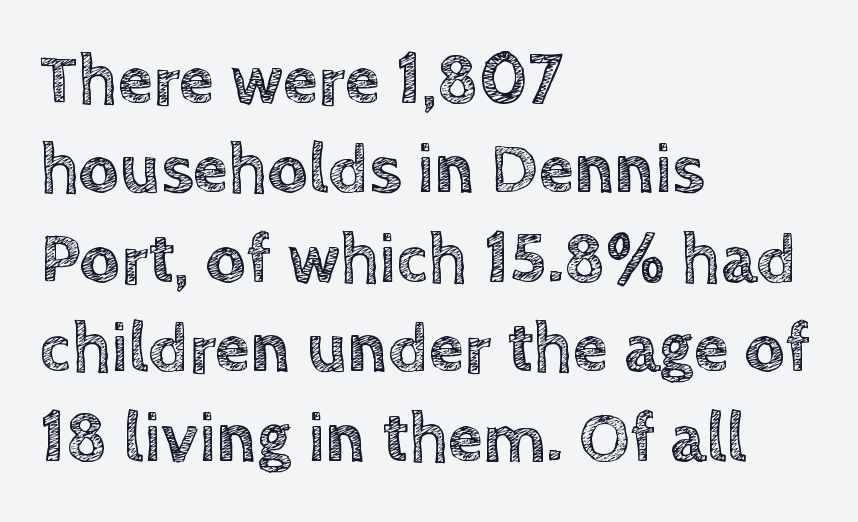
Q: Is the text italic (slanted)? A: No, it is upright.
Q: Is the text underlined? A: No.
Q: How is the paragraph aligned? A: Left-aligned.
Q: Is the spacing between letters normal or unusually wide? A: Normal.
Q: Is the spacing between lines tight, normal or loose? A: Normal.
Q: Width (condensed, normal, or wide)? A: Normal.
Q: x-height? A: Large.
Q: Monospaced? A: No.
